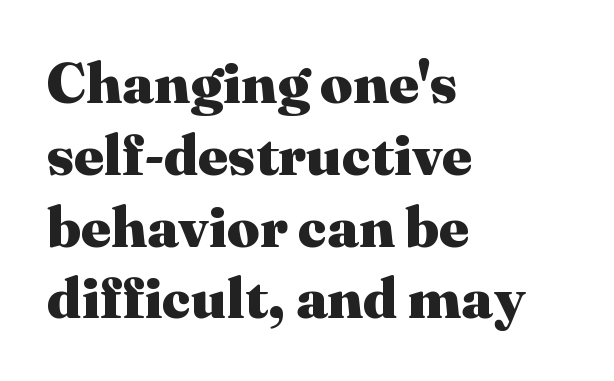
{"serif": "yes", "italic": "no", "bold": "yes", "weight": "heavy", "width": "normal", "stroke_contrast": "medium", "x_height": "medium", "monospaced": "no", "underline": "no", "align": "left", "line_spacing": "normal", "line_spacing_ratio": 1.26, "letter_spacing": "normal", "letter_spacing_em": 0.0, "glyph_px": 57}
